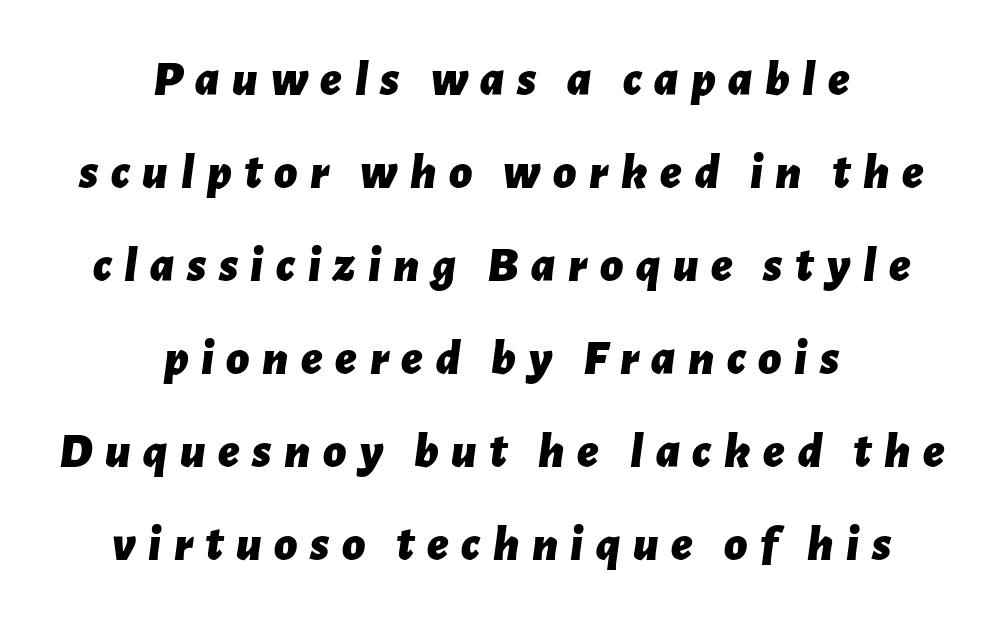
The image shows 50 px bold type, italic (leaning right); set centered, line spacing 1.86x, unusually wide letter spacing (+0.25 em), not underlined; low stroke contrast and a medium x-height.
